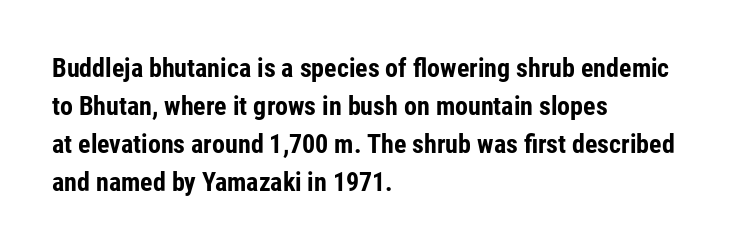
Horizontal alignment here is leftward, the default for most running prose. Nothing unusual about the tracking: characters are spaced as the font intends. Students, observe: this is what conventionally led text looks like. Does the lettering tilt? It doesn't — this is upright.
